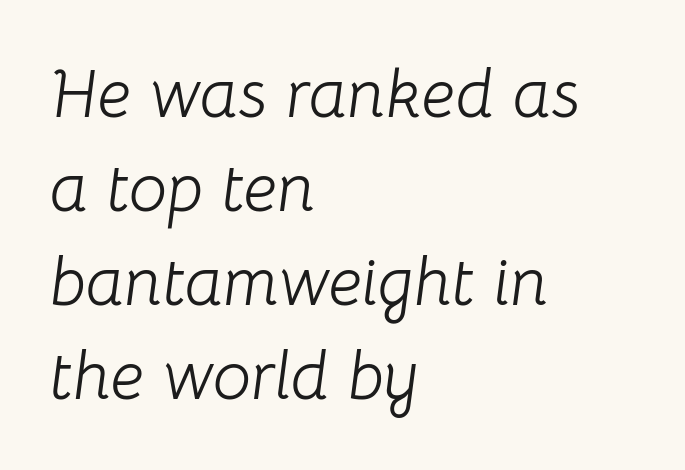
The image shows 68 px light type, italic (leaning right); set left-aligned, normal line spacing (1.38x), normal letter spacing, not underlined; low stroke contrast and a medium x-height.
